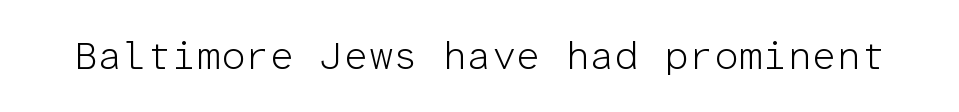
Q: Is the text bold? A: No.
Q: Is the text italic (slanted)? A: No, it is upright.
Q: Is the typeface a serif or a sans-serif typeface? A: Sans-serif.
Q: Is the text underlined? A: No.
Q: Is the spacing between letters normal or unusually wide? A: Normal.
Q: Width (condensed, normal, or wide)? A: Normal.
Q: Stroke contrast? A: Low.
Q: x-height? A: Medium.
Q: Monospaced? A: Yes.
